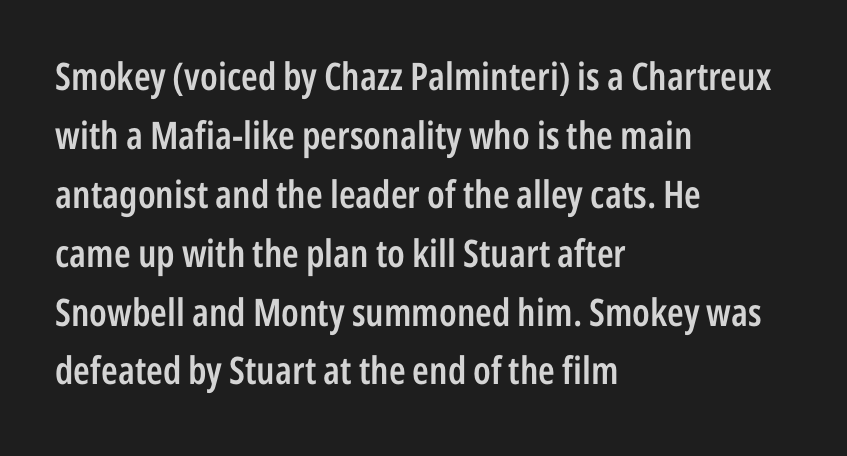
The image shows 38 px semibold, condensed sans-serif type, upright; set left-aligned, normal line spacing (1.55x), normal letter spacing, not underlined; low stroke contrast and a medium x-height.
